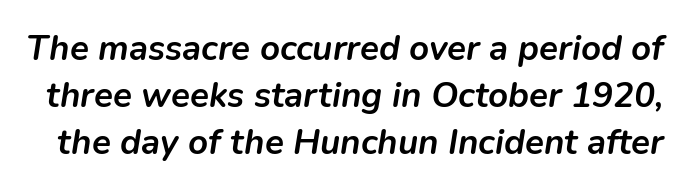
Q: Is the text bold? A: Yes.
Q: Is the text italic (slanted)? A: Yes, it leans right by about 9 degrees.
Q: Is the text underlined? A: No.
Q: Is the spacing between letters normal or unusually wide? A: Normal.
Q: Is the spacing between lines tight, normal or loose? A: Normal.
Q: Width (condensed, normal, or wide)? A: Normal.
Q: Stroke contrast? A: Low.
Q: x-height? A: Medium.
Q: Monospaced? A: No.
